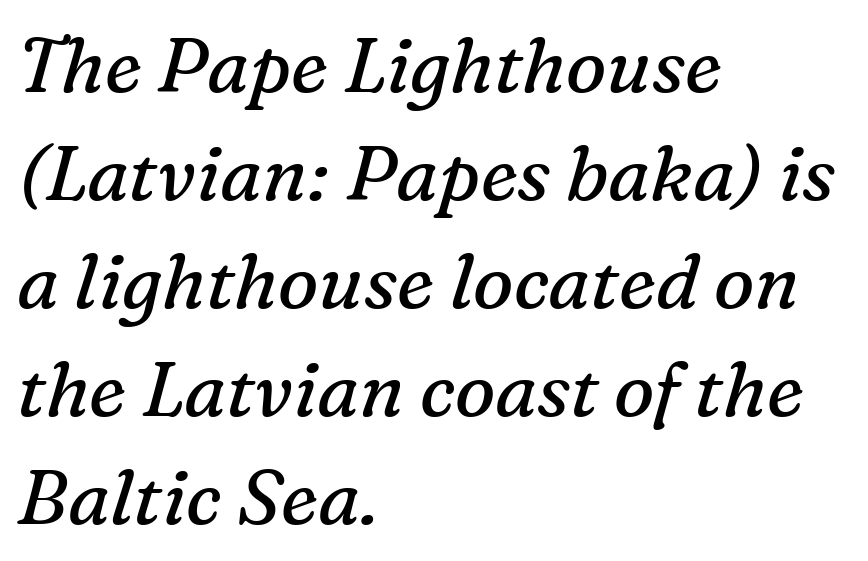
{"serif": "yes", "italic": "yes", "lean": "right", "slant_degrees": 16, "bold": "no", "weight": "regular", "width": "normal", "stroke_contrast": "medium", "x_height": "medium", "monospaced": "no", "underline": "no", "align": "left", "line_spacing": "normal", "line_spacing_ratio": 1.42, "letter_spacing": "normal", "letter_spacing_em": 0.0, "glyph_px": 76}
